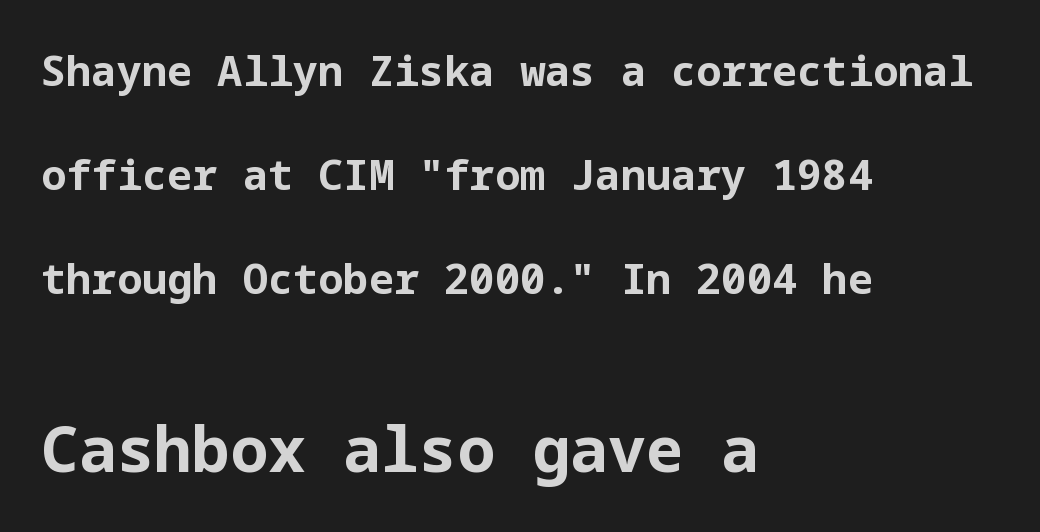
{"serif": "no", "italic": "no", "bold": "yes", "weight": "bold", "width": "normal", "stroke_contrast": "low", "x_height": "medium", "underline": "no", "align": "left", "line_spacing": "loose", "line_spacing_ratio": 2.48, "letter_spacing": "normal", "letter_spacing_em": 0.0, "larger_block": "second", "size_ratio": 1.5, "glyph_px": 63}
